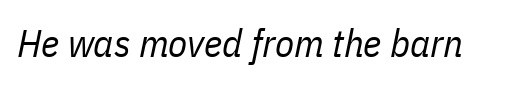
A quiet, ordinary-to-light weight characterises the typeface. The passage shown is typed in a proportional face where columns would drift. Tall strokes in this sample are angled rather than plumb. Rule under the text: the space is simply empty.
